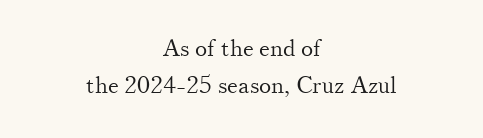
Characters remain perfectly vertical along every line. Stems and bowls with no extra thickness — not bold. A clean baseline with only descenders dipping below it. Is the letter spacing exaggerated? No — it looks like the ordinary default. Leading matches the norm, producing a regular column.
